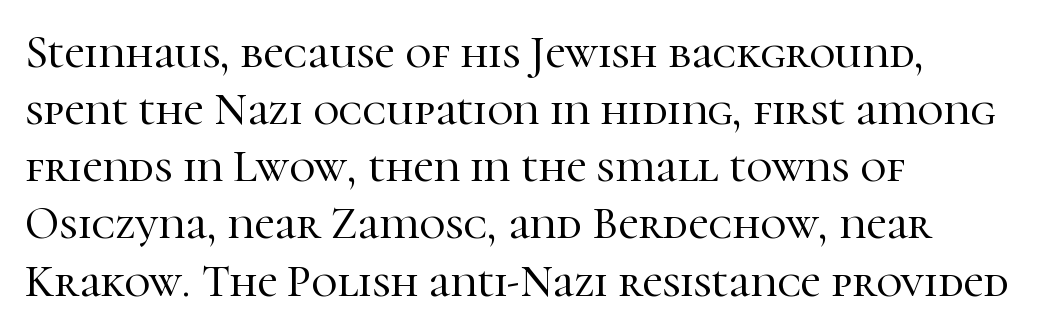
No word sits above an underline. Unlike a clean sans, this face finishes its strokes with serifs. A typesetter would call this zero additional tracking. This sample keeps an unexceptional amount of space between lines. Looks like regular typesetting: each glyph gets only the width it needs.
